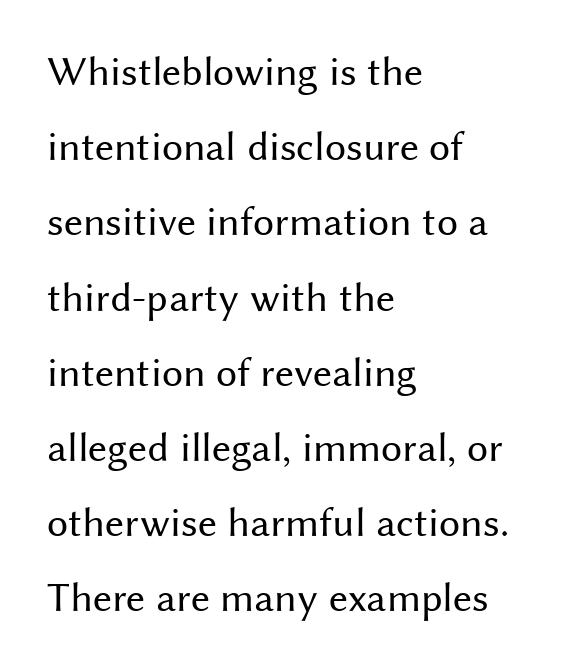
Q: Is the text bold? A: No.
Q: Is the text italic (slanted)? A: No, it is upright.
Q: Is the typeface a serif or a sans-serif typeface? A: Sans-serif.
Q: Is the text underlined? A: No.
Q: How is the paragraph aligned? A: Left-aligned.
Q: Is the spacing between letters normal or unusually wide? A: Normal.
Q: Width (condensed, normal, or wide)? A: Normal.
Q: Stroke contrast? A: Medium.
Q: x-height? A: Medium.
Q: Monospaced? A: No.
